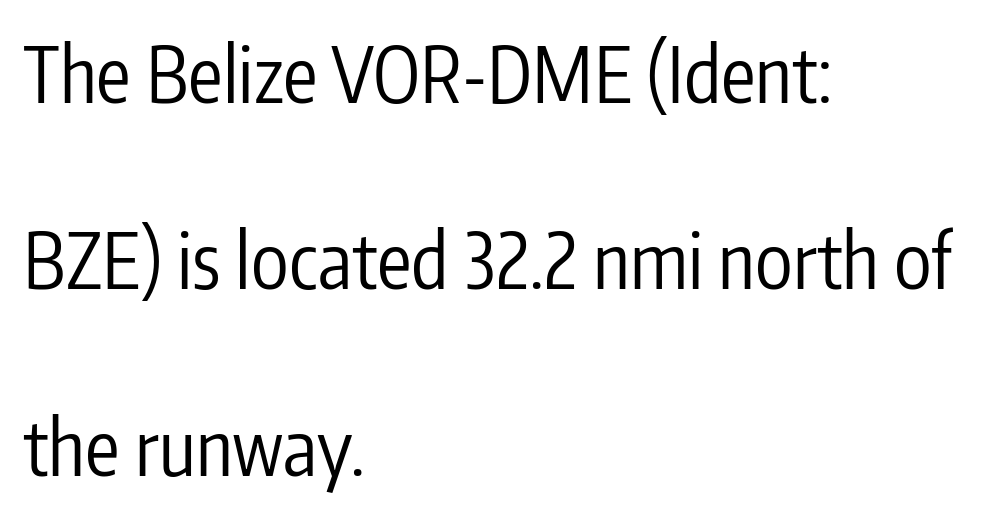
Short and long lines alike share a common starting point at left. The characters are drawn with everyday or finer stroke widths. This sample trades compactness for vertical openness between lines. You could not count columns in this text — the font is proportionally spaced.
